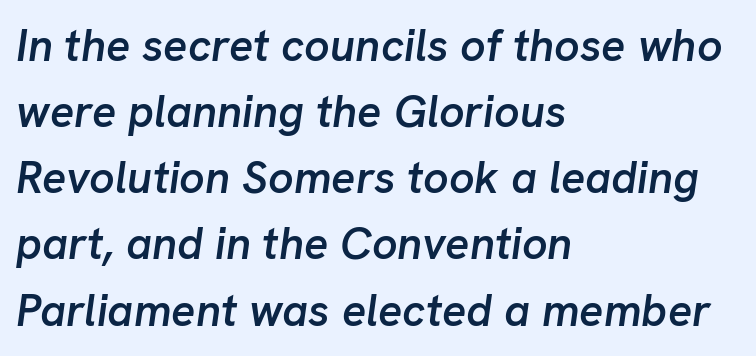
Q: Is the text bold? A: Semi-bold.
Q: Is the text italic (slanted)? A: Yes, it leans right by about 8 degrees.
Q: Is the text underlined? A: No.
Q: How is the paragraph aligned? A: Left-aligned.
Q: Is the spacing between letters normal or unusually wide? A: Normal.
Q: Is the spacing between lines tight, normal or loose? A: Normal.
Q: Width (condensed, normal, or wide)? A: Normal.
Q: Stroke contrast? A: Low.
Q: x-height? A: Medium.
Q: Monospaced? A: No.
